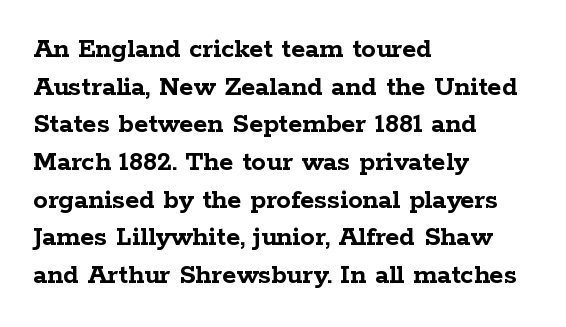
The image shows 29 px semibold, wide serif type, upright; set left-aligned, normal line spacing (1.3x), normal letter spacing, not underlined; low stroke contrast and a medium x-height.
